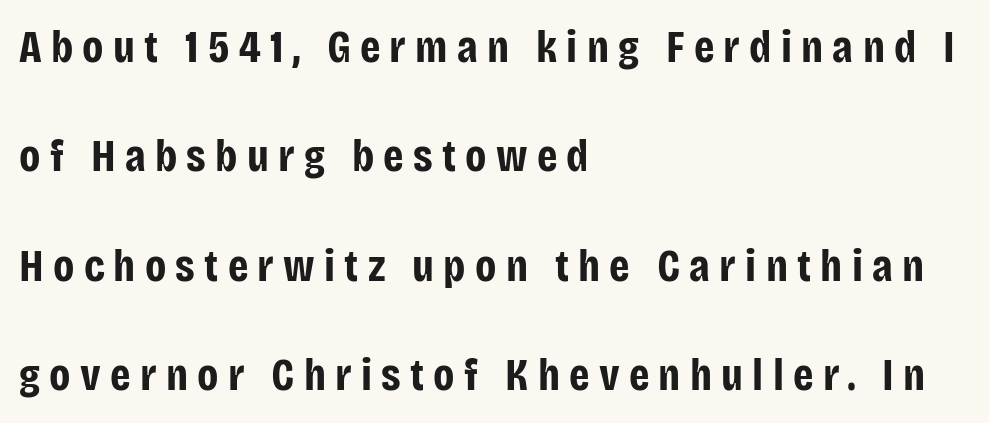
Q: Is the text bold? A: Yes.
Q: Is the text italic (slanted)? A: No, it is upright.
Q: Is the typeface a serif or a sans-serif typeface? A: Sans-serif.
Q: Is the text underlined? A: No.
Q: How is the paragraph aligned? A: Left-aligned.
Q: Is the spacing between letters normal or unusually wide? A: Unusually wide.
Q: Is the spacing between lines tight, normal or loose? A: Loose.
Q: Width (condensed, normal, or wide)? A: Condensed.
Q: Stroke contrast? A: Low.
Q: x-height? A: Large.
Q: Monospaced? A: No.
